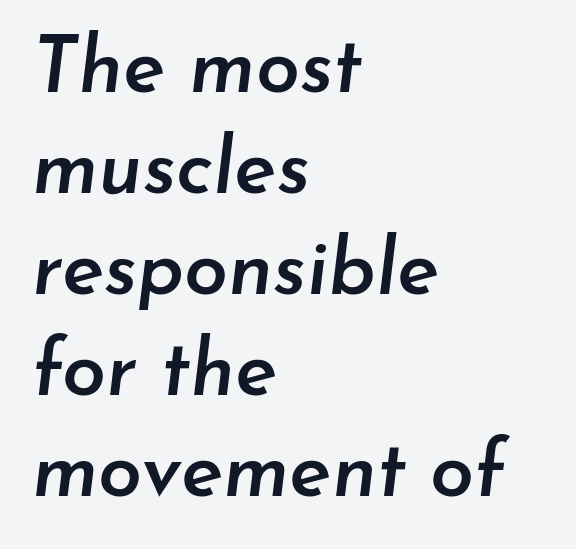
{"italic": "yes", "lean": "right", "slant_degrees": 7, "bold": "semi", "weight": "semibold", "width": "normal", "stroke_contrast": "low", "x_height": "small", "monospaced": "no", "underline": "no", "align": "left", "line_spacing": "normal", "line_spacing_ratio": 1.28, "letter_spacing": "normal", "letter_spacing_em": 0.0, "glyph_px": 79}
